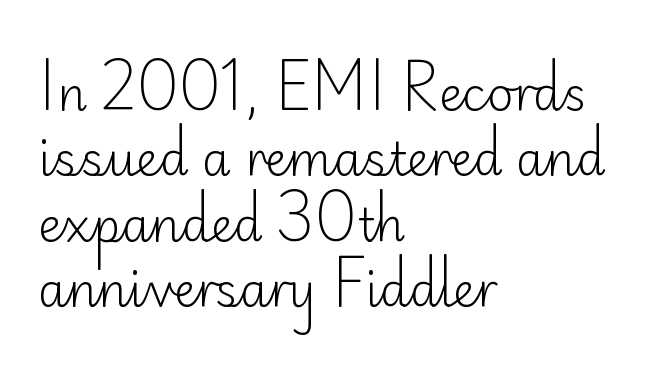
Q: Is the text bold? A: No.
Q: Is the text italic (slanted)? A: No, it is upright.
Q: Is the typeface a serif or a sans-serif typeface? A: Sans-serif.
Q: Is the text underlined? A: No.
Q: How is the paragraph aligned? A: Left-aligned.
Q: Is the spacing between letters normal or unusually wide? A: Normal.
Q: Is the spacing between lines tight, normal or loose? A: Normal.
Q: Width (condensed, normal, or wide)? A: Normal.
Q: Stroke contrast? A: Low.
Q: x-height? A: Small.
Q: Monospaced? A: No.
